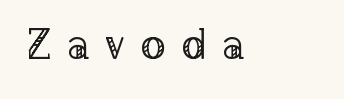
Q: Is the text bold? A: No.
Q: Is the text italic (slanted)? A: No, it is upright.
Q: Is the typeface a serif or a sans-serif typeface? A: Serif.
Q: Is the text underlined? A: No.
Q: Is the spacing between letters normal or unusually wide? A: Unusually wide.
Q: Width (condensed, normal, or wide)? A: Normal.
Q: Stroke contrast? A: Low.
Q: x-height? A: Medium.
Q: Monospaced? A: No.
